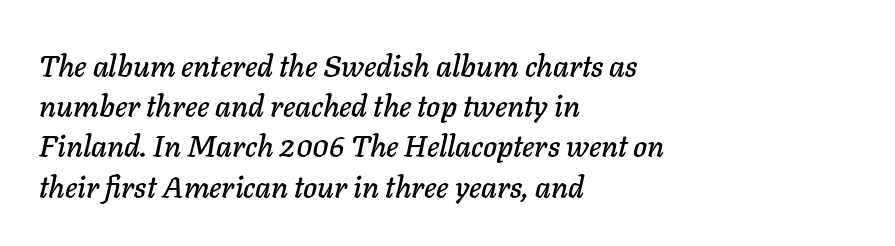
{"italic": "yes", "lean": "right", "slant_degrees": 11, "width": "normal", "stroke_contrast": "low", "x_height": "medium", "monospaced": "no", "underline": "no", "align": "left", "line_spacing": "normal", "line_spacing_ratio": 1.34, "letter_spacing": "normal", "letter_spacing_em": 0.0, "glyph_px": 30}
